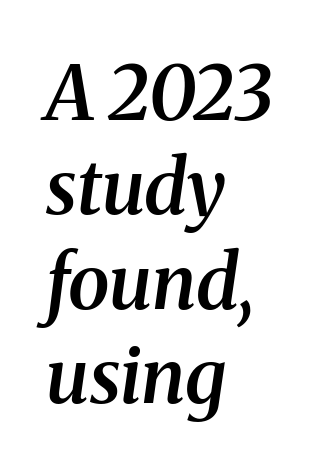
{"serif": "yes", "italic": "yes", "lean": "right", "slant_degrees": 8, "bold": "semi", "weight": "semibold", "width": "normal", "stroke_contrast": "medium", "x_height": "medium", "monospaced": "no", "underline": "no", "align": "left", "line_spacing": "normal", "line_spacing_ratio": 1.26, "letter_spacing": "normal", "letter_spacing_em": 0.0, "glyph_px": 75}
